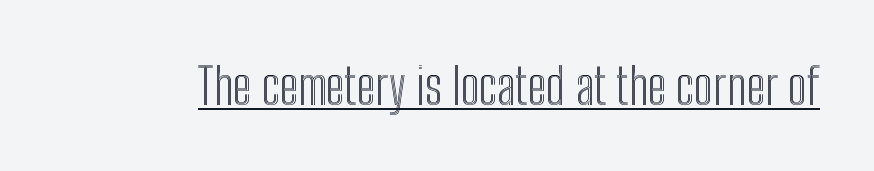
{"italic": "no", "width": "condensed", "x_height": "medium", "monospaced": "no", "underline": "yes", "letter_spacing": "normal", "letter_spacing_em": 0.0, "glyph_px": 50}
